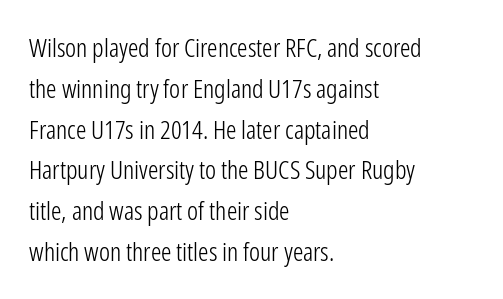
Q: Is the text bold? A: No.
Q: Is the text italic (slanted)? A: No, it is upright.
Q: Is the text underlined? A: No.
Q: How is the paragraph aligned? A: Left-aligned.
Q: Is the spacing between letters normal or unusually wide? A: Normal.
Q: Is the spacing between lines tight, normal or loose? A: Normal.
